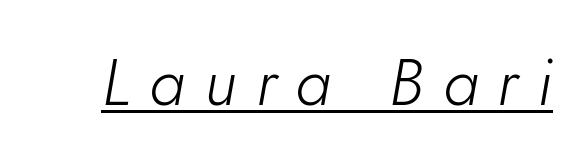
Characters are canted at an angle relative to the baseline's perpendicular. Descenders here cross a horizontal rule under the line. Heaviness? Minimal to ordinary, like unemphasized prose. What stands out about the letter spacing? Its width — letters are far apart. Spacing verdict: proportional, widths tailored to each character.
